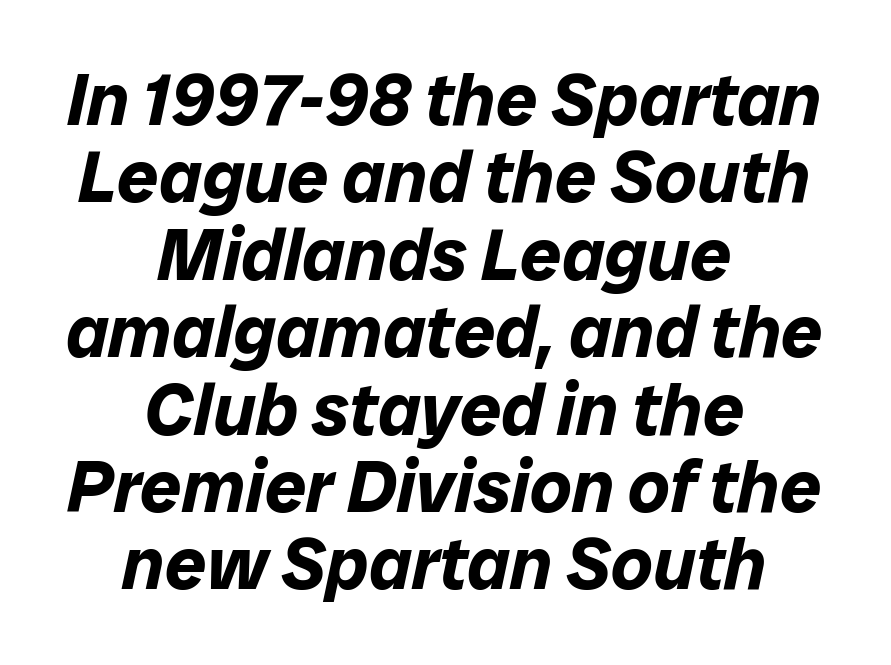
The image shows 73 px bold type, italic (leaning right); set centered, tight line spacing (1.06x), normal letter spacing, not underlined; low stroke contrast and a medium x-height.
